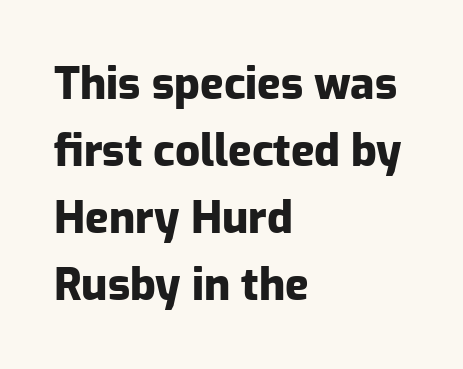
Letter spacing: default. Italic? Not at all — the glyphs are vertical. As a designer I'd log this as weight 700, bold. If you drew a ruler down the left edge, every line would touch it.
